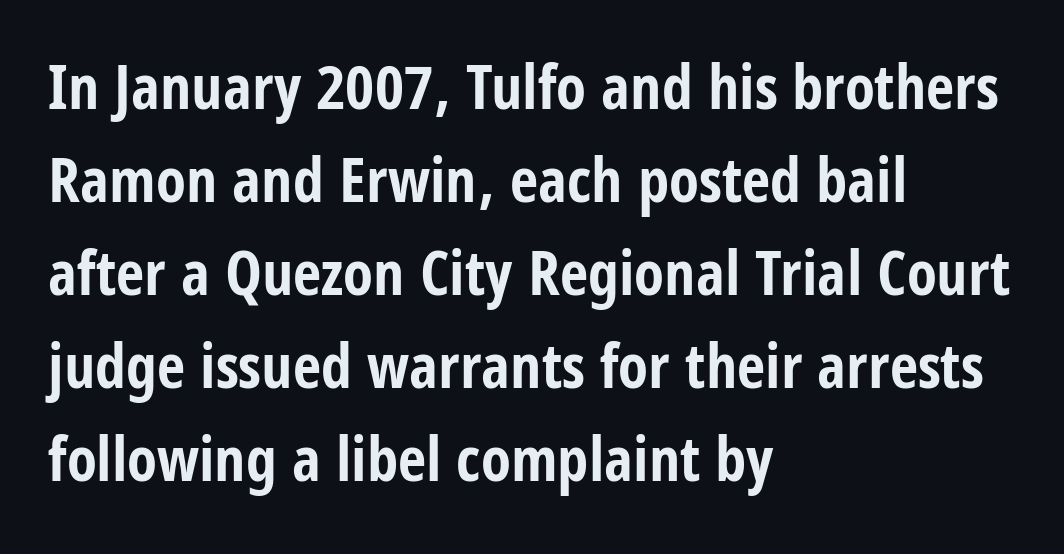
Q: Is the text bold? A: Yes.
Q: Is the text italic (slanted)? A: No, it is upright.
Q: Is the typeface a serif or a sans-serif typeface? A: Sans-serif.
Q: Is the text underlined? A: No.
Q: How is the paragraph aligned? A: Left-aligned.
Q: Is the spacing between letters normal or unusually wide? A: Normal.
Q: Is the spacing between lines tight, normal or loose? A: Normal.
Q: Width (condensed, normal, or wide)? A: Condensed.
Q: Stroke contrast? A: Low.
Q: x-height? A: Large.
Q: Monospaced? A: No.
